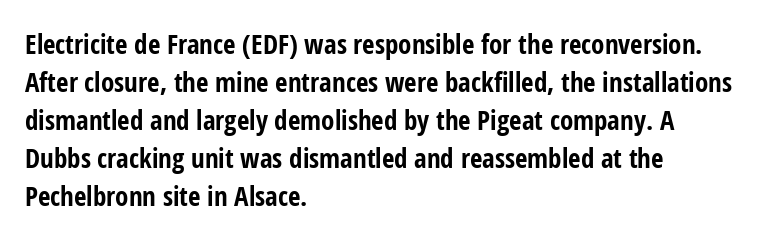
The image shows 27 px bold type, upright; set left-aligned, normal line spacing (1.41x), normal letter spacing, not underlined.
